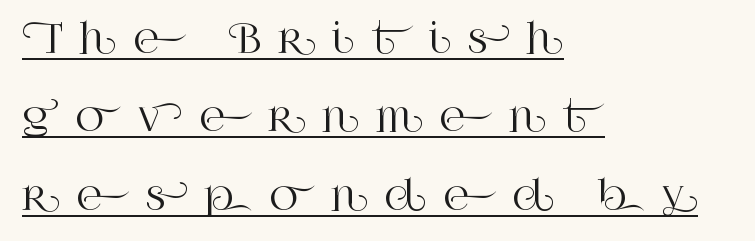
{"serif": "yes", "italic": "no", "width": "normal", "stroke_contrast": "high", "x_height": "large", "monospaced": "no", "underline": "yes", "align": "left", "line_spacing": "loose", "line_spacing_ratio": 2.01, "letter_spacing": "wide", "letter_spacing_em": 0.41, "glyph_px": 39}
